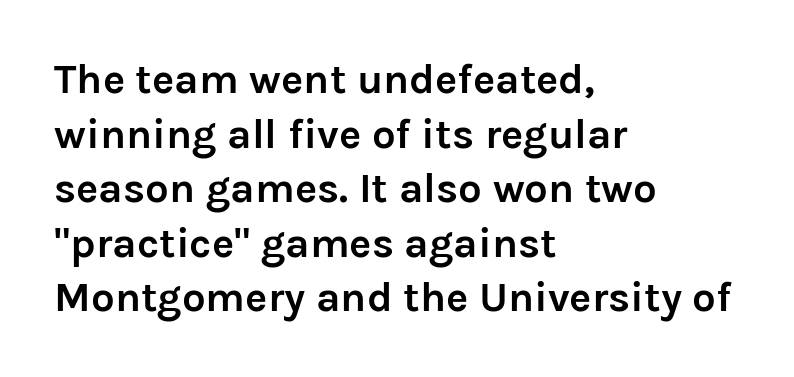
The image shows 42 px semibold sans-serif type, upright; set left-aligned, normal line spacing (1.3x), normal letter spacing, not underlined; low stroke contrast and a medium x-height.
